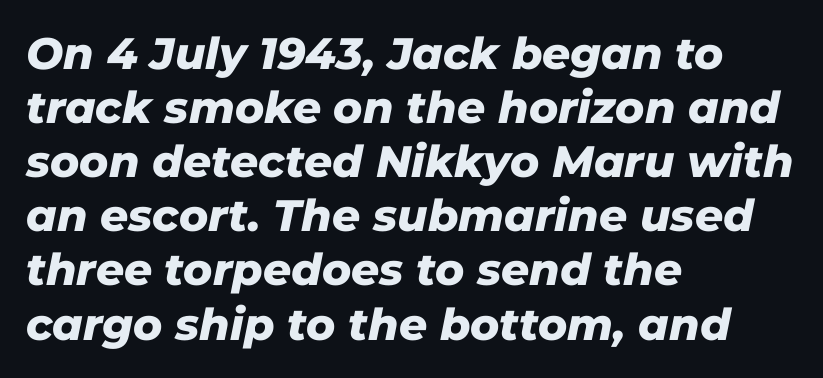
{"italic": "yes", "lean": "right", "slant_degrees": 11, "bold": "yes", "weight": "heavy", "width": "normal", "stroke_contrast": "low", "x_height": "medium", "monospaced": "no", "underline": "no", "align": "left", "line_spacing_ratio": 1.23, "letter_spacing": "normal", "letter_spacing_em": 0.0, "glyph_px": 44}
